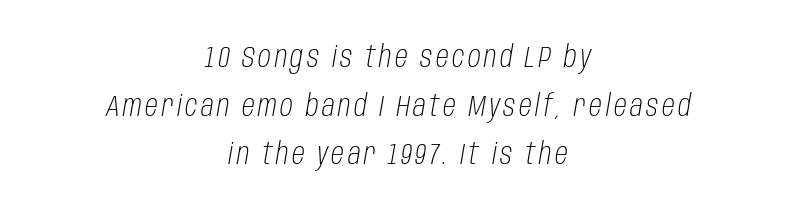
{"italic": "yes", "lean": "right", "slant_degrees": 10, "bold": "no", "weight": "light", "width": "condensed", "stroke_contrast": "low", "x_height": "large", "monospaced": "no", "underline": "no", "align": "center", "line_spacing": "normal", "line_spacing_ratio": 1.68, "glyph_px": 29}
